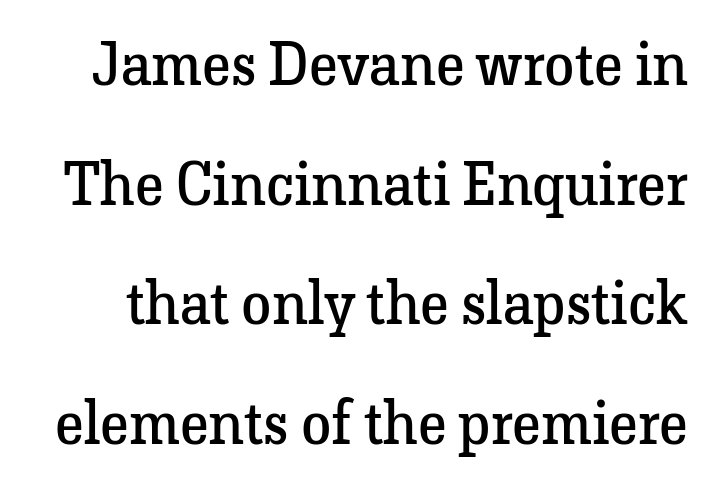
Short note: letters normally spaced. Letters rest on an invisible, unmarked baseline. The rendering uses a large line-height, opening up the rows. This is not heavy type; no bold has been used.
